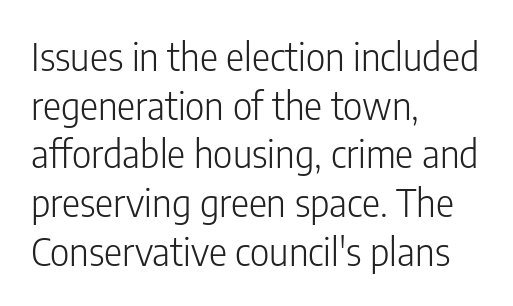
Q: Is the text bold? A: No.
Q: Is the text italic (slanted)? A: No, it is upright.
Q: Is the typeface a serif or a sans-serif typeface? A: Sans-serif.
Q: Is the text underlined? A: No.
Q: How is the paragraph aligned? A: Left-aligned.
Q: Is the spacing between letters normal or unusually wide? A: Normal.
Q: Is the spacing between lines tight, normal or loose? A: Normal.
Q: Width (condensed, normal, or wide)? A: Condensed.
Q: Stroke contrast? A: Low.
Q: x-height? A: Medium.
Q: Monospaced? A: No.
